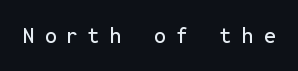
Q: Is the text italic (slanted)? A: No, it is upright.
Q: Is the text underlined? A: No.
Q: Is the spacing between letters normal or unusually wide? A: Unusually wide.
